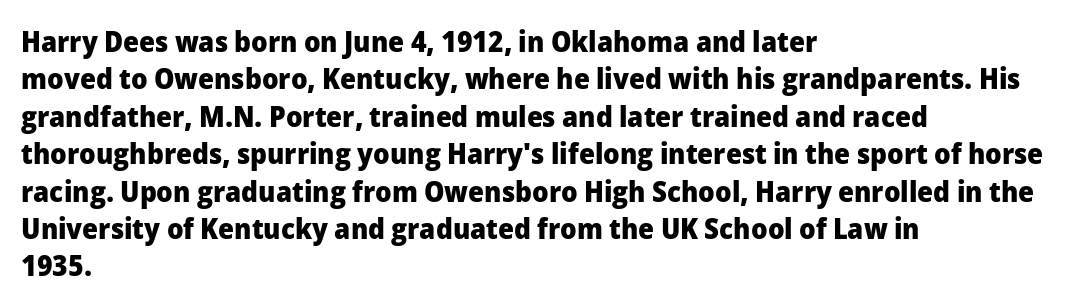
Q: Is the text bold? A: Yes.
Q: Is the text italic (slanted)? A: No, it is upright.
Q: Is the typeface a serif or a sans-serif typeface? A: Sans-serif.
Q: Is the text underlined? A: No.
Q: How is the paragraph aligned? A: Left-aligned.
Q: Is the spacing between letters normal or unusually wide? A: Normal.
Q: Is the spacing between lines tight, normal or loose? A: Normal.
Q: Width (condensed, normal, or wide)? A: Normal.
Q: Stroke contrast? A: Low.
Q: x-height? A: Medium.
Q: Monospaced? A: No.
